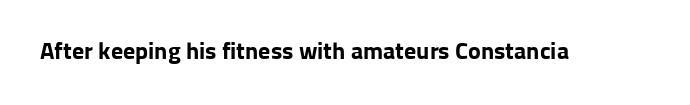
Q: Is the text bold? A: Yes.
Q: Is the text italic (slanted)? A: No, it is upright.
Q: Is the text underlined? A: No.
Q: Is the spacing between letters normal or unusually wide? A: Normal.
